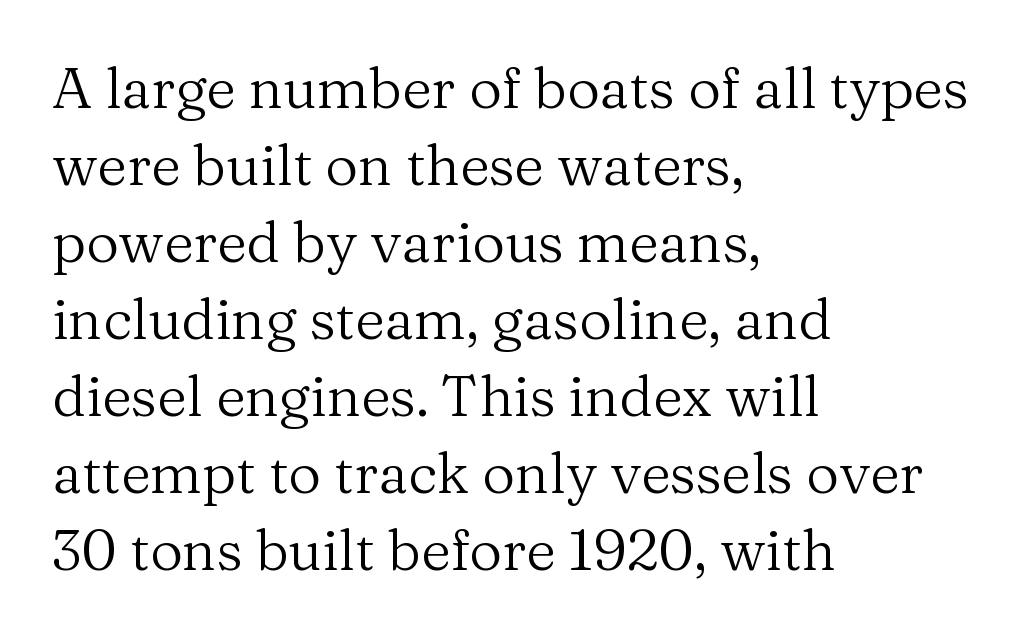
The image shows 57 px regular-weight serif type, upright; set left-aligned, normal line spacing (1.35x), normal letter spacing, not underlined; medium stroke contrast and a medium x-height.
